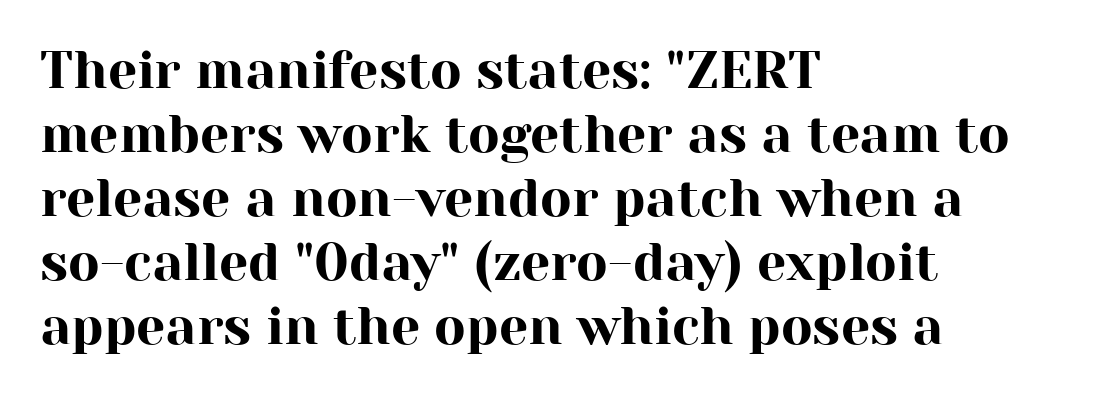
The image shows 52 px serif type, upright; set left-aligned, line spacing 1.23x, normal letter spacing, not underlined; high stroke contrast and a medium x-height.
